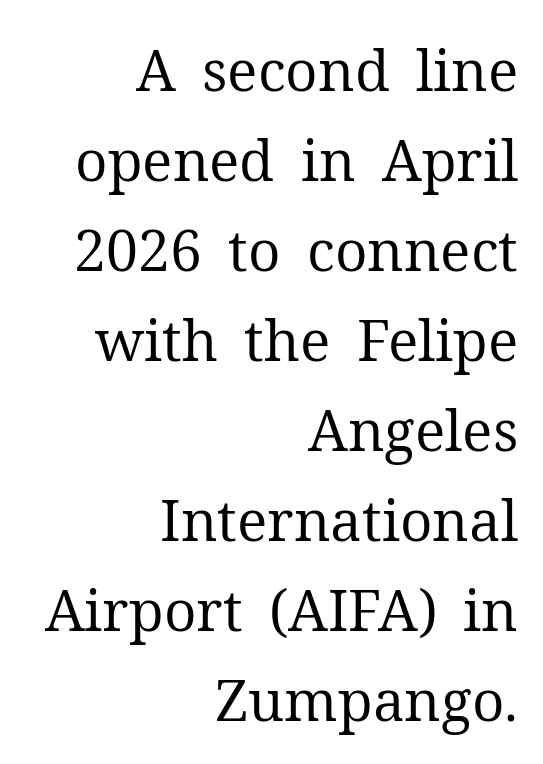
Evenly set lines give the paragraph a standard silhouette. Do the characters align in a grid? No, the font is proportional. In terms of letterspacing, this is plain default setting. Which margin do the lines hug? The right one — the left edge is uneven. Just letters on the line, the space beneath them empty.
